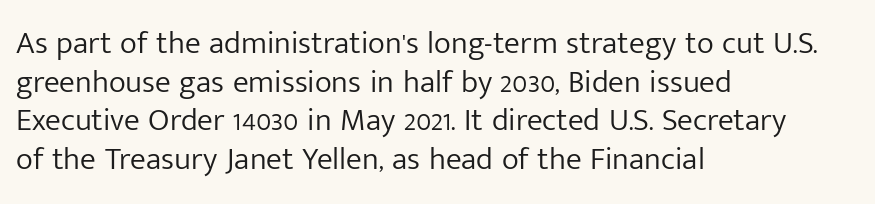
Each letter keeps its own natural width here, so spacing adapts to shape. Nobody touched the tracking dial on this one. Quick note: underline off. The lines in this sample share a left origin and differ only in where they stop. Posture: vertical. Note: no serifs on the glyphs.
